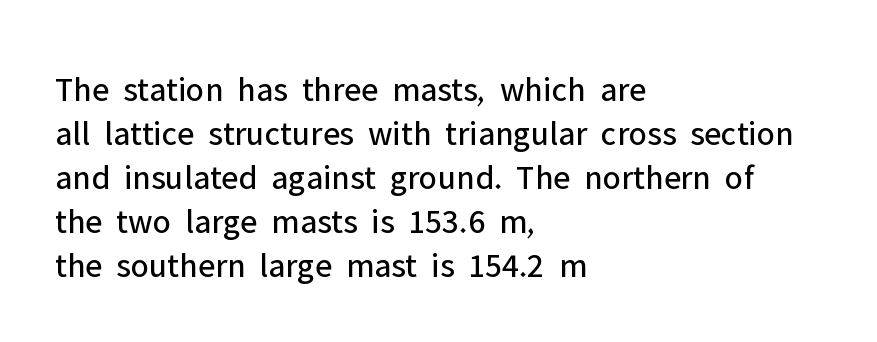
Typographically, this falls in the sans-serif category. No extra tracking has been applied to these lines. Vertically, the passage feels balanced, rows spaced as you'd expect. Reading down the block, your eye returns to a fixed left position each line.
